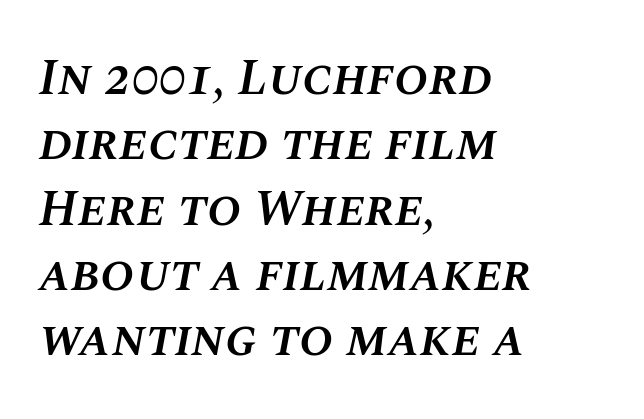
Descenders are the only things crossing below the line. Every letter is mildly thick-stroked: semibold rather than bold. Character widths vary here, with narrow letters taking less room than wide ones. You can tell it's italic because the verticals aren't actually vertical.
